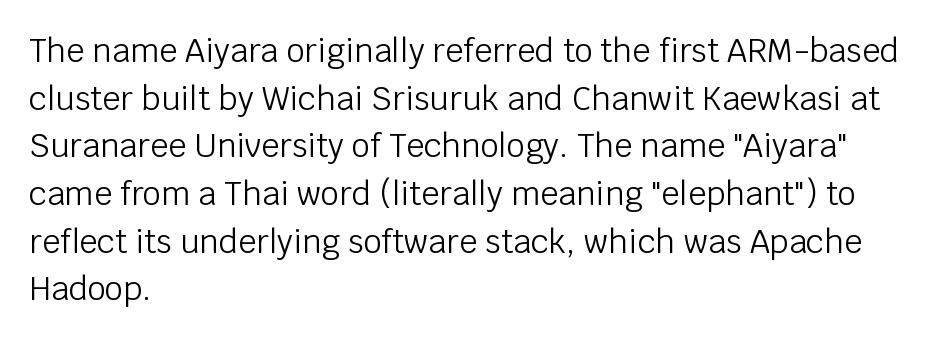
{"serif": "no", "italic": "no", "bold": "no", "weight": "light", "width": "normal", "stroke_contrast": "low", "x_height": "large", "monospaced": "no", "underline": "no", "align": "left", "line_spacing": "normal", "line_spacing_ratio": 1.49, "letter_spacing": "normal", "letter_spacing_em": 0.0, "glyph_px": 32}
